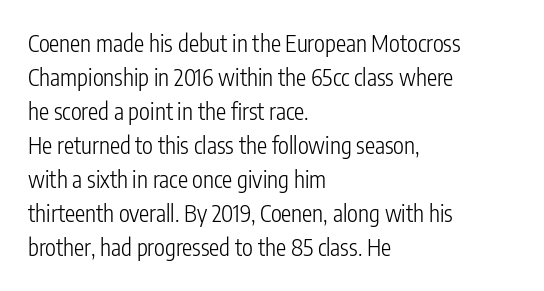
{"italic": "no", "bold": "no", "underline": "no", "align": "left", "line_spacing": "normal", "line_spacing_ratio": 1.48, "letter_spacing": "normal", "letter_spacing_em": 0.0, "glyph_px": 23}
